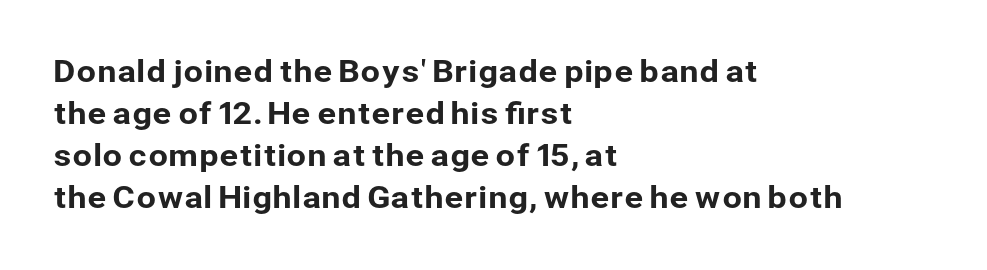
Tracking value appears to be zero — textbook default spacing. Honestly, there is no underline to notice here at all. Do the characters align in a grid? No, the font is proportional. All the whitespace from short lines collects on the right.
